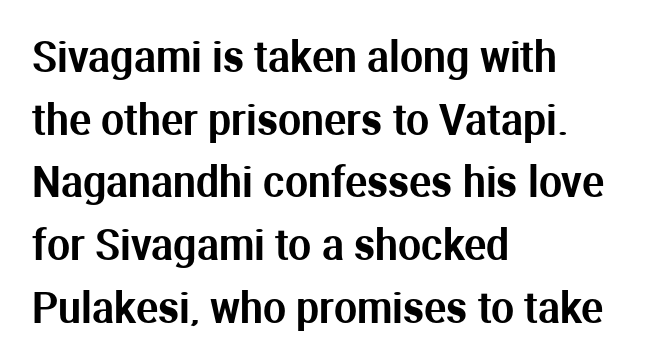
The image shows 41 px sans-serif type, upright; set left-aligned, normal line spacing (1.53x), normal letter spacing, not underlined; medium stroke contrast and a medium x-height.
